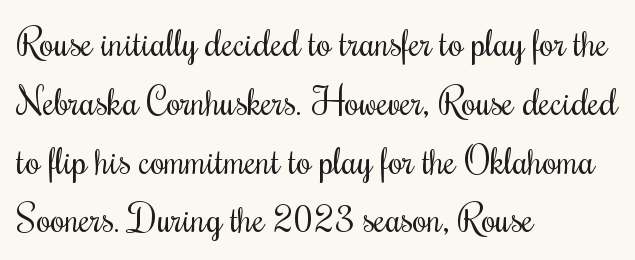
{"serif": "yes", "bold": "no", "weight": "regular", "width": "condensed", "stroke_contrast": "medium", "x_height": "small", "monospaced": "no", "underline": "no", "align": "left", "line_spacing": "normal", "line_spacing_ratio": 1.59, "letter_spacing": "normal", "letter_spacing_em": 0.0, "glyph_px": 37}
